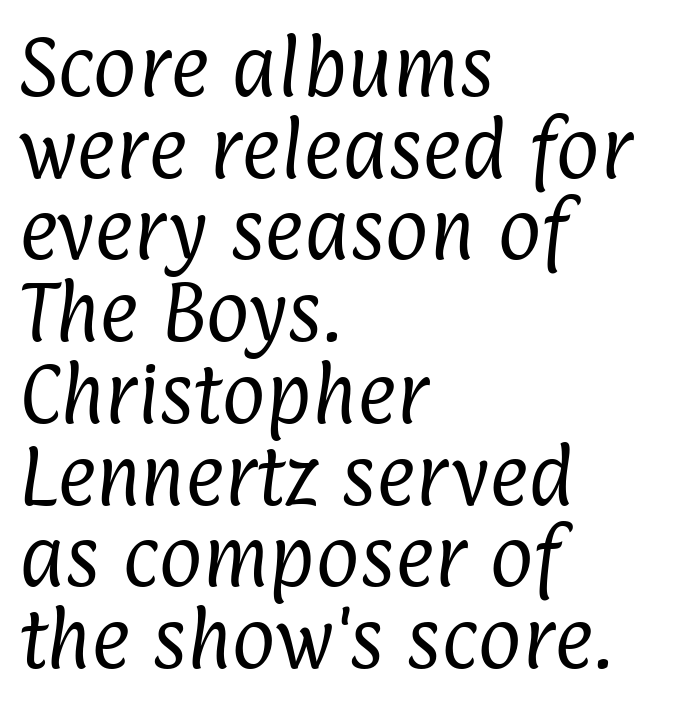
The image shows 67 px regular-weight, condensed sans-serif type; set left-aligned, line spacing 1.22x, normal letter spacing, not underlined; low stroke contrast and a medium x-height.
